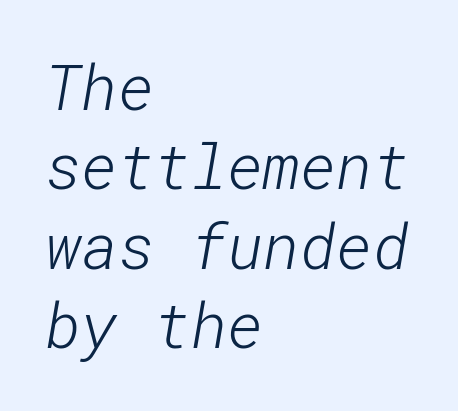
Q: Is the text bold? A: No.
Q: Is the typeface a serif or a sans-serif typeface? A: Sans-serif.
Q: Is the text underlined? A: No.
Q: How is the paragraph aligned? A: Left-aligned.
Q: Is the spacing between letters normal or unusually wide? A: Normal.
Q: Is the spacing between lines tight, normal or loose? A: Normal.
Q: Width (condensed, normal, or wide)? A: Normal.
Q: Stroke contrast? A: Low.
Q: x-height? A: Medium.
